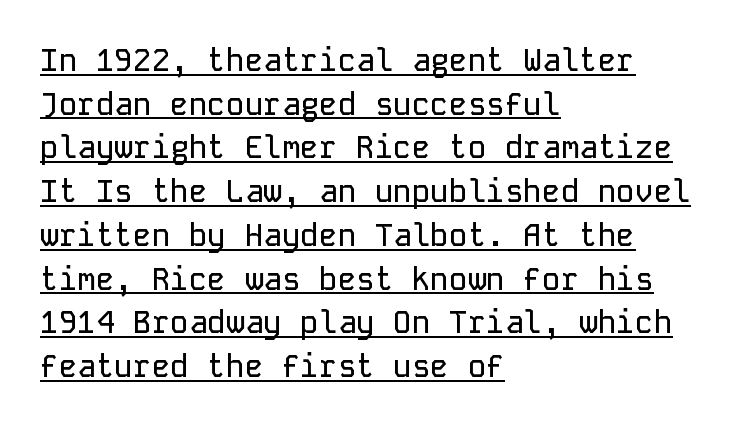
Q: Is the text italic (slanted)? A: No, it is upright.
Q: Is the typeface a serif or a sans-serif typeface? A: Sans-serif.
Q: Is the text underlined? A: Yes.
Q: How is the paragraph aligned? A: Left-aligned.
Q: Is the spacing between letters normal or unusually wide? A: Normal.
Q: Is the spacing between lines tight, normal or loose? A: Normal.
Q: Width (condensed, normal, or wide)? A: Normal.
Q: Stroke contrast? A: Low.
Q: x-height? A: Medium.
Q: Monospaced? A: Yes.
